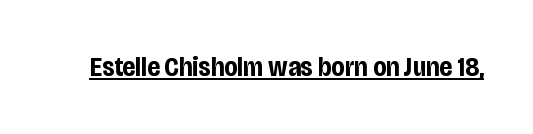
Q: Is the text bold? A: Yes.
Q: Is the text italic (slanted)? A: No, it is upright.
Q: Is the text underlined? A: Yes.
Q: Is the spacing between letters normal or unusually wide? A: Normal.
